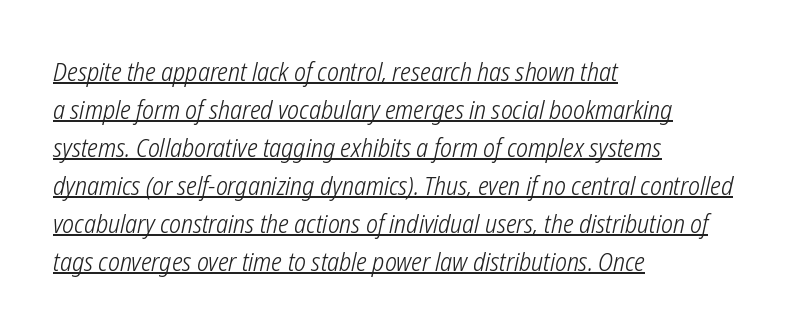
The image shows 26 px text type, italic (leaning right); set left-aligned, normal line spacing (1.46x), normal letter spacing, underlined.
